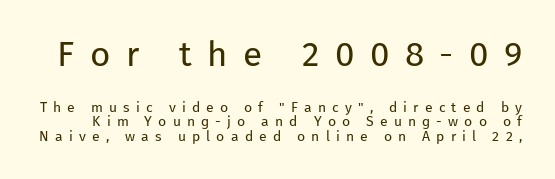
The image shows 35 px regular-weight sans-serif type, upright; set tight line spacing (1.05x), unusually wide letter spacing (+0.44 em), not underlined; the first (top) block is 2.5x larger; low stroke contrast and a medium x-height.
